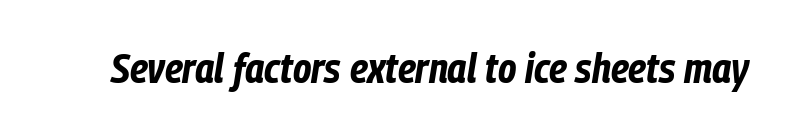
The text carries the slant typical of an italic or oblique font. Weight: bold. The baseline area is clear. This sample uses plain, unmodified letter spacing. A typesetter would call this proportional, since set widths differ per character.
